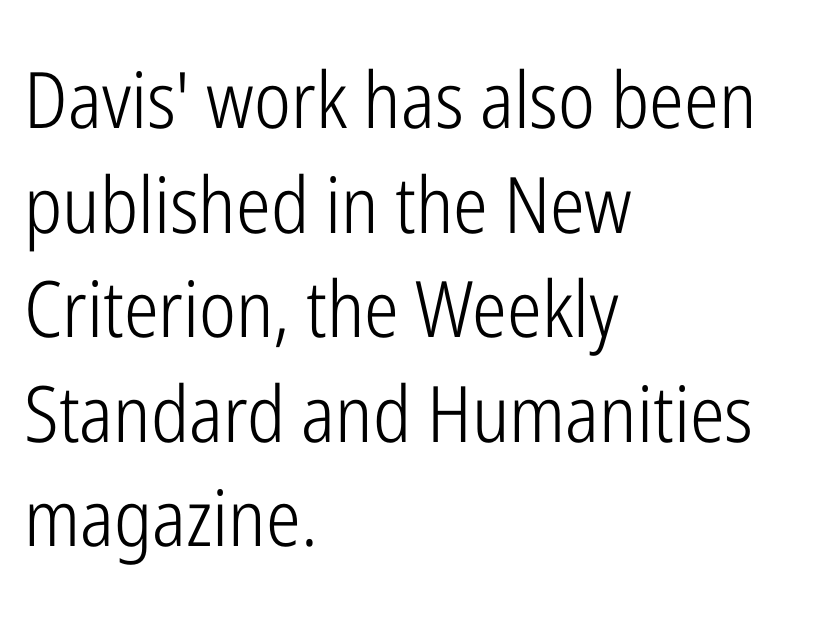
Q: Is the text bold? A: No.
Q: Is the text italic (slanted)? A: No, it is upright.
Q: Is the typeface a serif or a sans-serif typeface? A: Sans-serif.
Q: Is the text underlined? A: No.
Q: How is the paragraph aligned? A: Left-aligned.
Q: Is the spacing between letters normal or unusually wide? A: Normal.
Q: Is the spacing between lines tight, normal or loose? A: Normal.
Q: Width (condensed, normal, or wide)? A: Condensed.
Q: Stroke contrast? A: Low.
Q: x-height? A: Medium.
Q: Monospaced? A: No.
